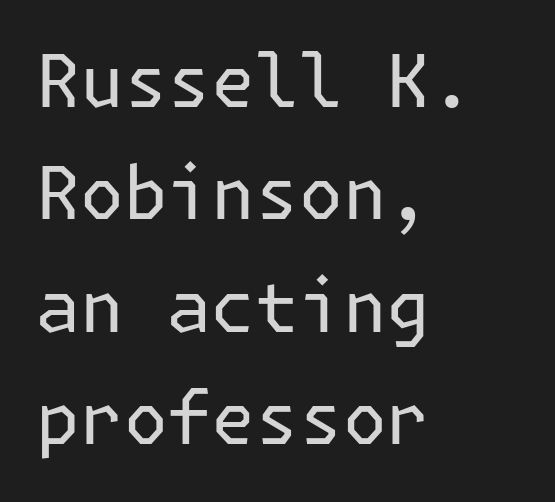
{"serif": "no", "italic": "no", "bold": "no", "weight": "regular", "width": "normal", "stroke_contrast": "low", "x_height": "medium", "underline": "no", "align": "left", "line_spacing": "normal", "line_spacing_ratio": 1.54, "letter_spacing": "normal", "letter_spacing_em": 0.0, "glyph_px": 73}
